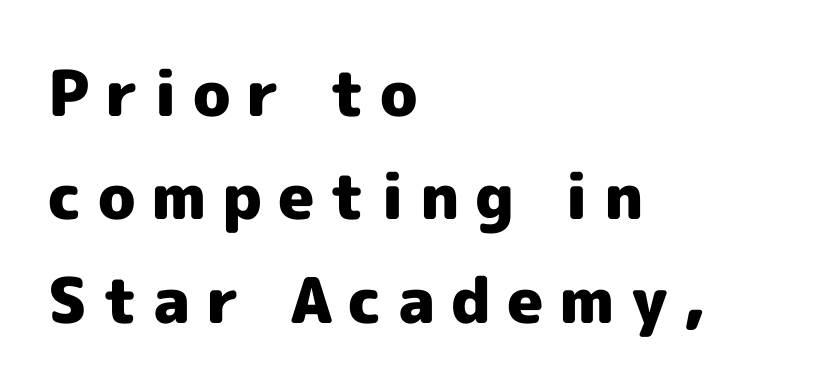
Q: Is the text bold? A: Yes.
Q: Is the text italic (slanted)? A: No, it is upright.
Q: Is the typeface a serif or a sans-serif typeface? A: Sans-serif.
Q: Is the text underlined? A: No.
Q: How is the paragraph aligned? A: Left-aligned.
Q: Is the spacing between letters normal or unusually wide? A: Unusually wide.
Q: Is the spacing between lines tight, normal or loose? A: Normal.
Q: Width (condensed, normal, or wide)? A: Normal.
Q: x-height? A: Medium.
Q: Monospaced? A: No.
